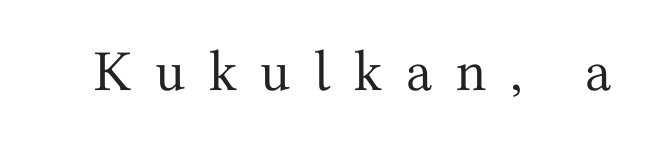
{"serif": "yes", "italic": "no", "bold": "no", "weight": "regular", "width": "normal", "stroke_contrast": "medium", "x_height": "medium", "monospaced": "no", "underline": "no", "letter_spacing": "wide", "letter_spacing_em": 0.41, "glyph_px": 58}
